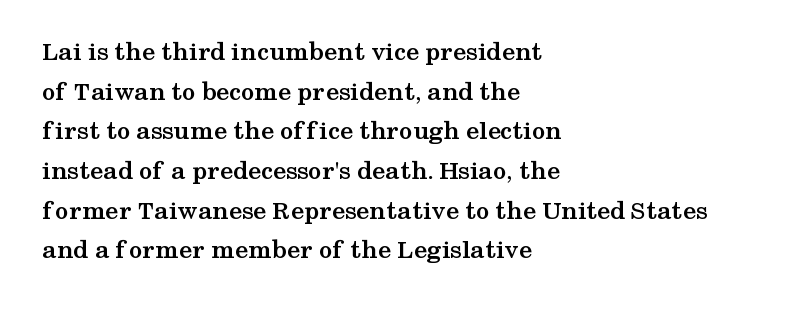
Q: Is the text bold? A: Yes.
Q: Is the text italic (slanted)? A: No, it is upright.
Q: Is the text underlined? A: No.
Q: How is the paragraph aligned? A: Left-aligned.
Q: Is the spacing between letters normal or unusually wide? A: Normal.
Q: Is the spacing between lines tight, normal or loose? A: Normal.
